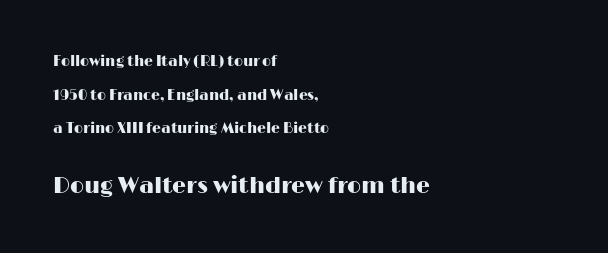
The image shows 22 px text type, upright; set left-aligned, loose line spacing (2.41x), normal letter spacing, not underlined; the second (bottom) block is 1.57x larger.
